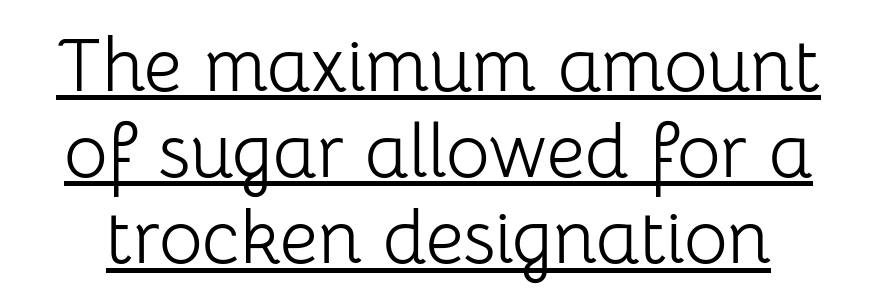
{"serif": "no", "italic": "no", "bold": "no", "weight": "light", "width": "normal", "stroke_contrast": "low", "x_height": "medium", "monospaced": "no", "underline": "yes", "line_spacing": "tight", "line_spacing_ratio": 1.15, "letter_spacing": "normal", "letter_spacing_em": 0.0, "glyph_px": 75}
